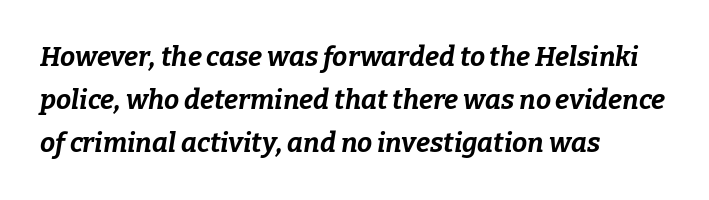
{"italic": "yes", "lean": "right", "slant_degrees": 9, "bold": "yes", "underline": "no", "align": "left", "line_spacing": "normal", "line_spacing_ratio": 1.59, "letter_spacing": "normal", "letter_spacing_em": 0.0, "glyph_px": 27}
